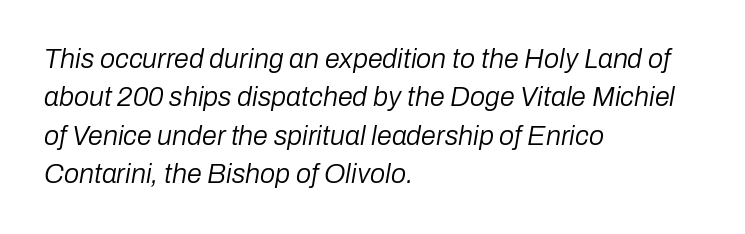
Slant detected: the letters are inclined. Vertical stems look standard width or narrower in stroke. Underlining? Definitely not there. A typesetter would call this zero additional tracking. Summary of vertical rhythm: regular, with standard interline spacing. The rendering anchors every line to the left-hand side.
